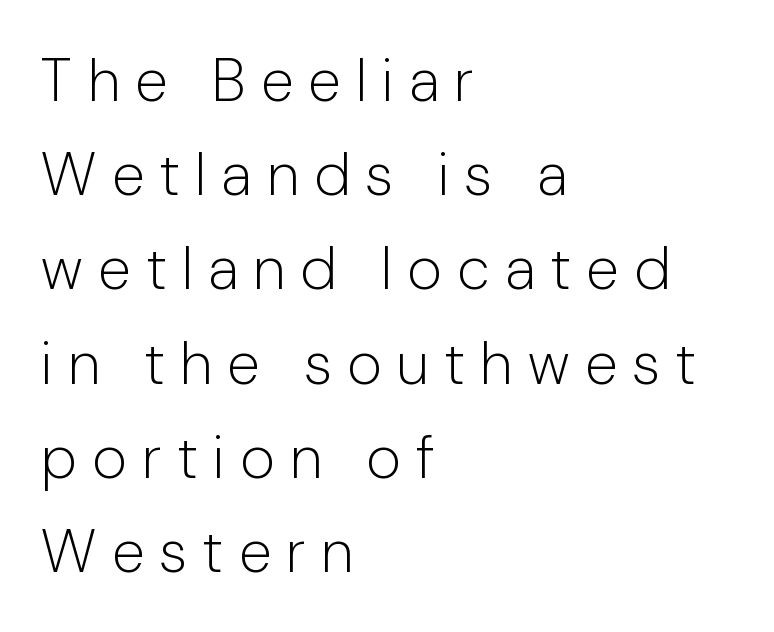
Horizontally, the lines are justified to the leading edge only. Type without underlining. The characters display no serif detailing; their extremities are plain. Do the characters align in a grid? No, the font is proportional.
